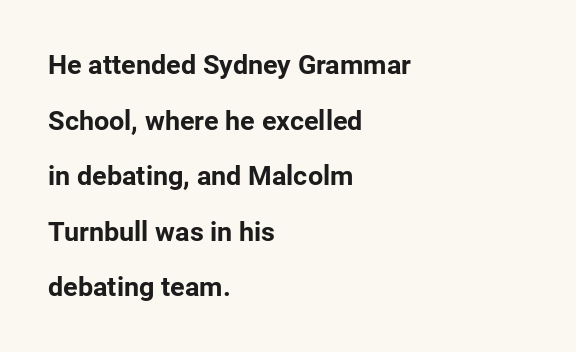
{"italic": "no", "bold": "yes", "underline": "no", "align": "left", "line_spacing": "loose", "line_spacing_ratio": 2.06, "letter_spacing": "normal", "letter_spacing_em": 0.0, "glyph_px": 27}
